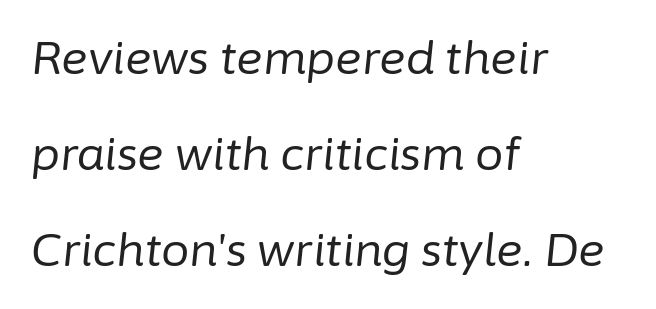
{"italic": "yes", "lean": "right", "slant_degrees": 6, "bold": "no", "weight": "regular", "width": "normal", "stroke_contrast": "low", "x_height": "medium", "monospaced": "no", "underline": "no", "align": "left", "line_spacing": "loose", "line_spacing_ratio": 2.13, "letter_spacing": "normal", "letter_spacing_em": 0.0, "glyph_px": 45}
